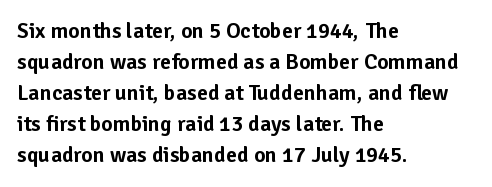
No italicization has been applied; the sample stays upright. The text block is weighted toward the left margin, trailing off unevenly rightward. Each row of text sits above clean, open space. Leading matches the norm, producing a regular column. Nobody touched the tracking dial on this one.
